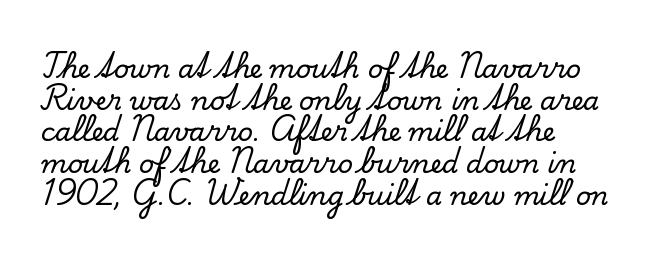
Q: Is the text italic (slanted)? A: Yes.
Q: Is the text underlined? A: No.
Q: How is the paragraph aligned? A: Left-aligned.
Q: Is the spacing between letters normal or unusually wide? A: Normal.
